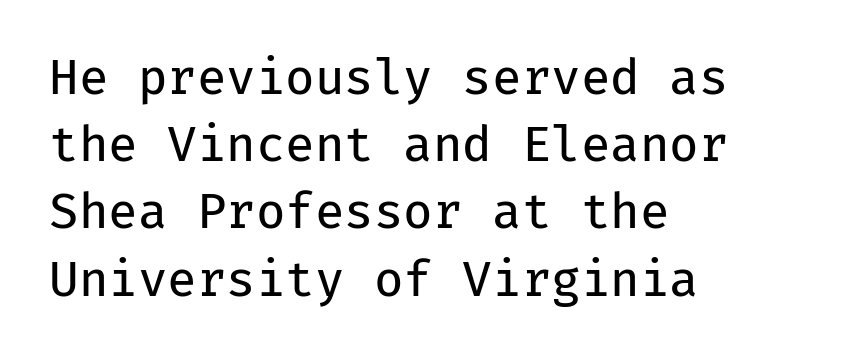
Q: Is the text bold? A: No.
Q: Is the text italic (slanted)? A: No, it is upright.
Q: Is the typeface a serif or a sans-serif typeface? A: Sans-serif.
Q: Is the text underlined? A: No.
Q: How is the paragraph aligned? A: Left-aligned.
Q: Is the spacing between letters normal or unusually wide? A: Normal.
Q: Is the spacing between lines tight, normal or loose? A: Normal.
Q: Width (condensed, normal, or wide)? A: Normal.
Q: Stroke contrast? A: Low.
Q: x-height? A: Medium.
Q: Monospaced? A: Yes.
